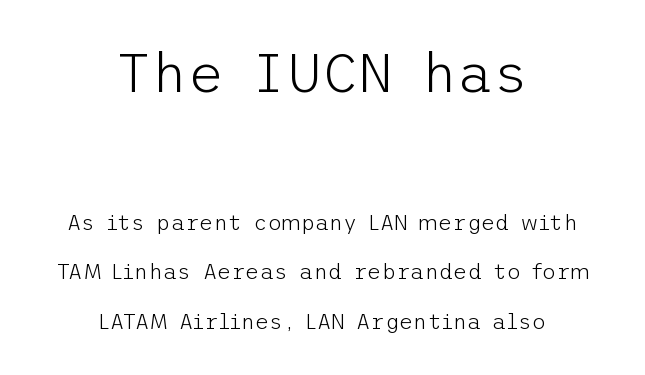
Q: Is the text bold? A: No.
Q: Is the text italic (slanted)? A: No, it is upright.
Q: Is the typeface a serif or a sans-serif typeface? A: Sans-serif.
Q: Is the text underlined? A: No.
Q: How is the paragraph aligned? A: Centered.
Q: Is the spacing between letters normal or unusually wide? A: Normal.
Q: Is the spacing between lines tight, normal or loose? A: Loose.
Q: Which block of text is set in a larger size, the first (top) or the second (bottom)? A: The first (top) one.
Q: Width (condensed, normal, or wide)? A: Normal.
Q: Stroke contrast? A: Low.
Q: x-height? A: Medium.
